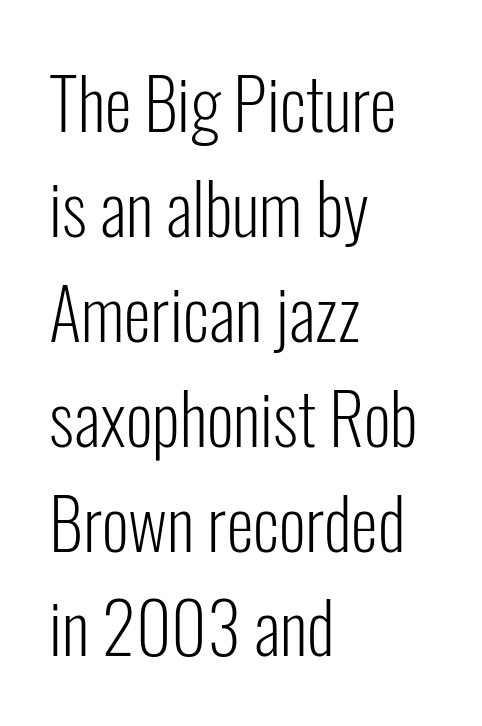
The image shows 69 px light, condensed sans-serif type, upright; set left-aligned, normal line spacing (1.52x), normal letter spacing, not underlined; low stroke contrast and a medium x-height.
